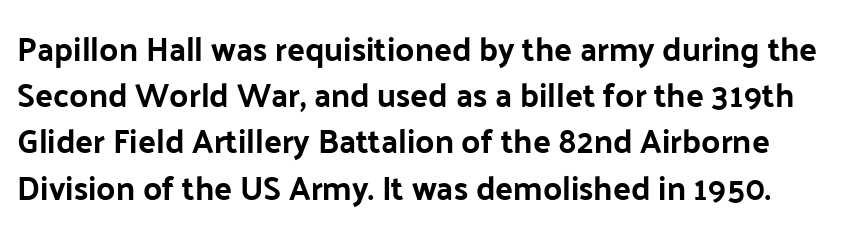
{"serif": "no", "italic": "no", "width": "normal", "stroke_contrast": "low", "x_height": "medium", "monospaced": "no", "underline": "no", "line_spacing": "normal", "line_spacing_ratio": 1.4, "letter_spacing": "normal", "letter_spacing_em": 0.0, "glyph_px": 33}
